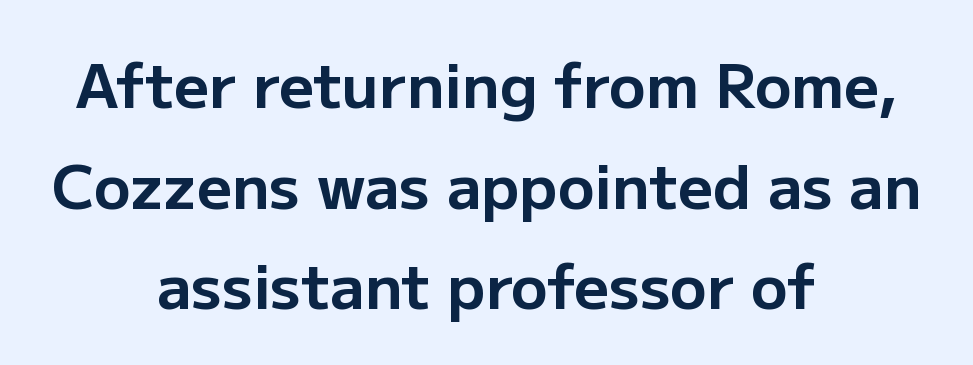
Honestly, the row spacing looks completely unremarkable. Vertical strokes here are truly vertical. Letter spacing: default. The space directly below the letters is spotless. Strong, thick strokes mark this as bold type.
